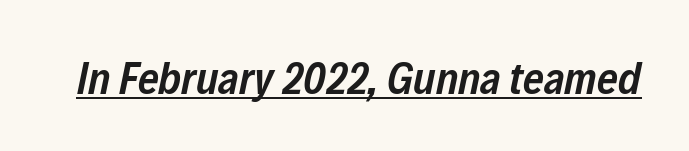
Q: Is the text bold? A: Semi-bold.
Q: Is the text italic (slanted)? A: Yes, it leans right by about 12 degrees.
Q: Is the text underlined? A: Yes.
Q: Is the spacing between letters normal or unusually wide? A: Normal.
Q: Width (condensed, normal, or wide)? A: Condensed.
Q: Stroke contrast? A: Low.
Q: x-height? A: Medium.
Q: Monospaced? A: No.
